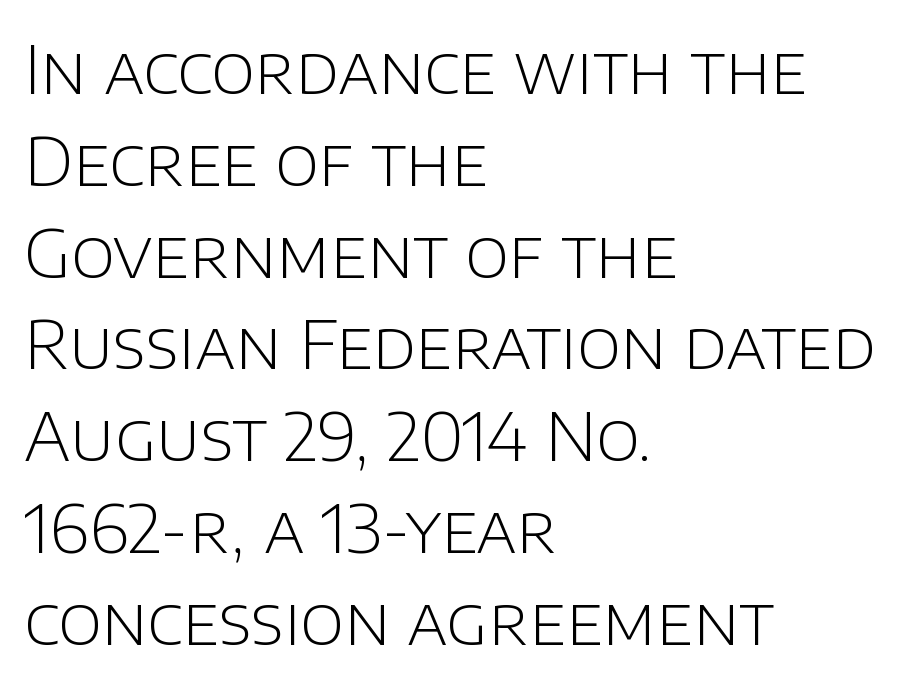
Q: Is the text bold? A: No.
Q: Is the text italic (slanted)? A: No, it is upright.
Q: Is the typeface a serif or a sans-serif typeface? A: Sans-serif.
Q: Is the text underlined? A: No.
Q: How is the paragraph aligned? A: Left-aligned.
Q: Is the spacing between letters normal or unusually wide? A: Normal.
Q: Is the spacing between lines tight, normal or loose? A: Normal.
Q: Width (condensed, normal, or wide)? A: Normal.
Q: Stroke contrast? A: Low.
Q: x-height? A: Large.
Q: Monospaced? A: No.
